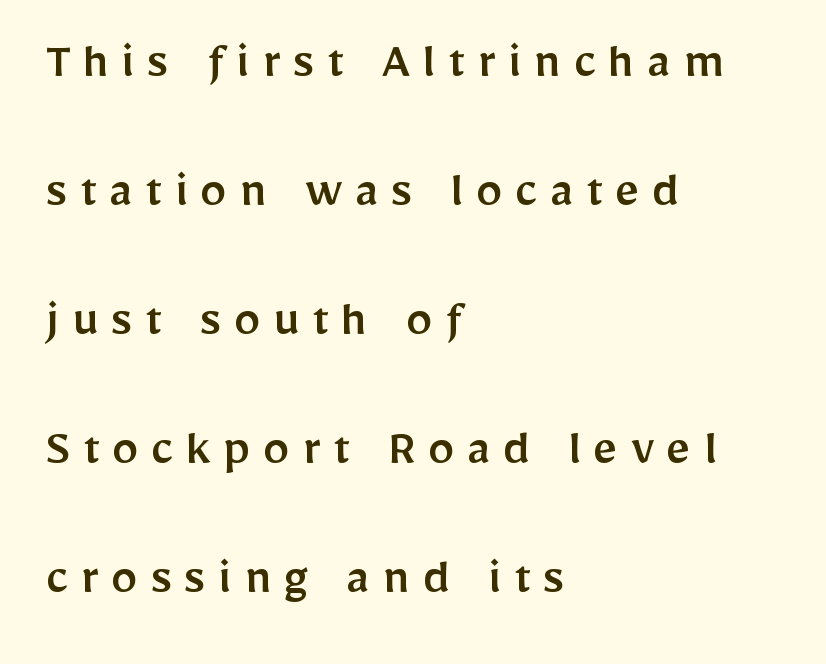
Q: Is the text italic (slanted)? A: No, it is upright.
Q: Is the typeface a serif or a sans-serif typeface? A: Sans-serif.
Q: Is the text underlined? A: No.
Q: How is the paragraph aligned? A: Left-aligned.
Q: Is the spacing between letters normal or unusually wide? A: Unusually wide.
Q: Is the spacing between lines tight, normal or loose? A: Loose.
Q: Width (condensed, normal, or wide)? A: Normal.
Q: Stroke contrast? A: Low.
Q: x-height? A: Medium.
Q: Monospaced? A: No.
